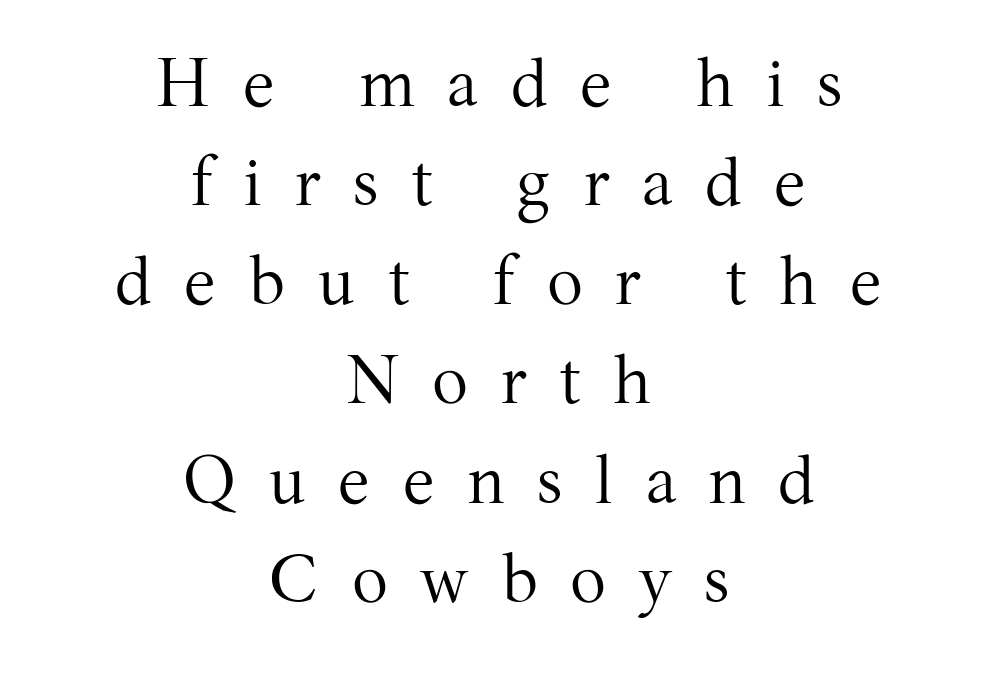
The setting favours the middle, as headings and verse often do. Posture: upright roman. This sample uses a serif face. Type without underlining.
